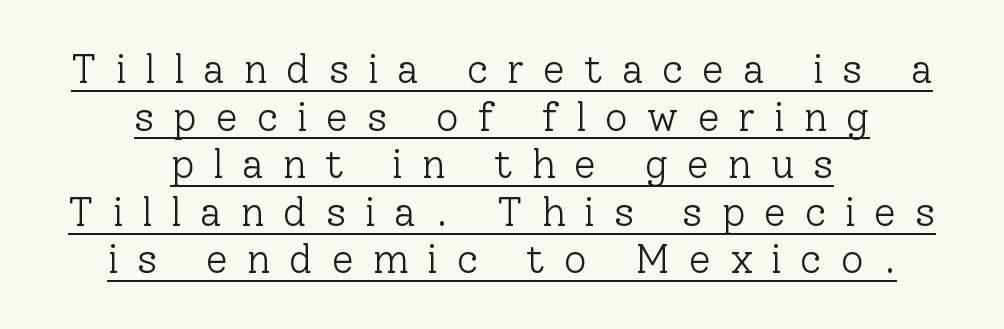
{"serif": "yes", "italic": "no", "bold": "no", "weight": "light", "width": "normal", "stroke_contrast": "low", "x_height": "medium", "monospaced": "no", "underline": "yes", "align": "center", "line_spacing_ratio": 1.19, "letter_spacing": "wide", "letter_spacing_em": 0.47, "glyph_px": 40}
